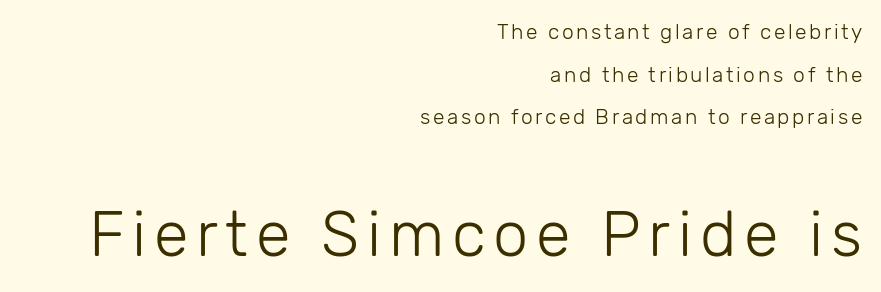
Each stroke keeps to a modest, everyday thickness or less. The foot of each line stays bare and open. The typeface chosen for these lines omits serifs. This rendering uses right alignment, leaving the left contour irregular.
